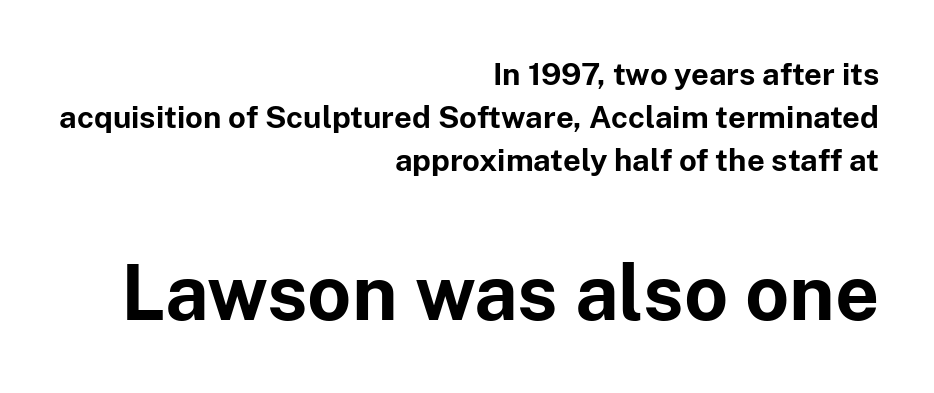
Q: Is the text bold? A: Yes.
Q: Is the text italic (slanted)? A: No, it is upright.
Q: Is the typeface a serif or a sans-serif typeface? A: Sans-serif.
Q: Is the text underlined? A: No.
Q: How is the paragraph aligned? A: Right-aligned.
Q: Is the spacing between letters normal or unusually wide? A: Normal.
Q: Is the spacing between lines tight, normal or loose? A: Normal.
Q: Which block of text is set in a larger size, the first (top) or the second (bottom)? A: The second (bottom) one.
Q: Width (condensed, normal, or wide)? A: Normal.
Q: Stroke contrast? A: Low.
Q: x-height? A: Medium.
Q: Monospaced? A: No.
